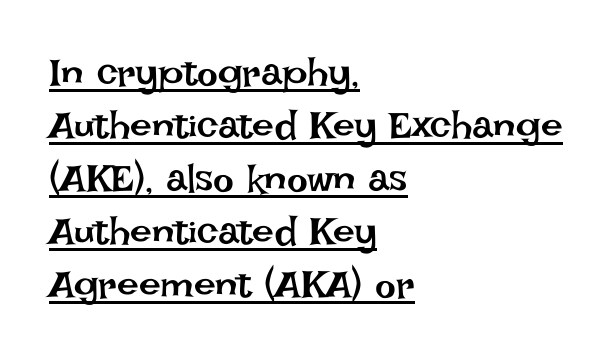
The image shows 39 px regular-weight type, upright; set left-aligned, normal line spacing (1.36x), normal letter spacing, underlined; low stroke contrast and a large x-height.
